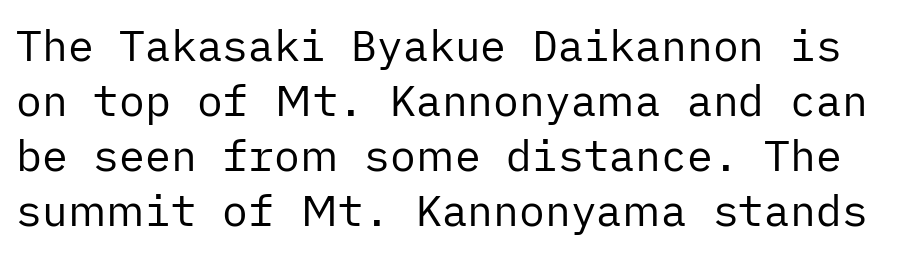
{"serif": "no", "italic": "no", "bold": "no", "weight": "regular", "width": "normal", "stroke_contrast": "low", "x_height": "medium", "underline": "no", "line_spacing": "normal", "line_spacing_ratio": 1.28, "letter_spacing": "normal", "letter_spacing_em": 0.0, "glyph_px": 43}
